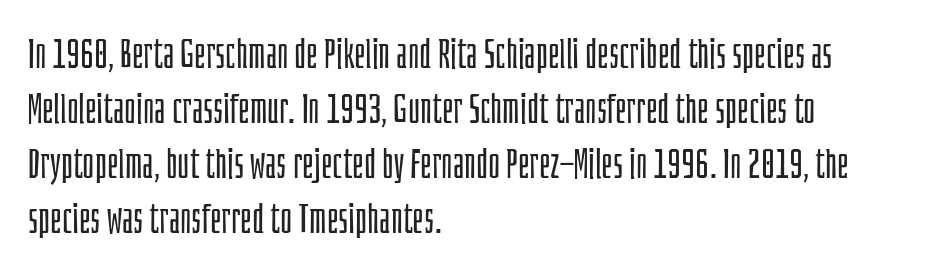
{"serif": "no", "italic": "no", "bold": "no", "weight": "light", "width": "condensed", "stroke_contrast": "low", "x_height": "large", "monospaced": "no", "underline": "no", "align": "left", "line_spacing": "normal", "line_spacing_ratio": 1.34, "letter_spacing": "normal", "letter_spacing_em": 0.0, "glyph_px": 41}
